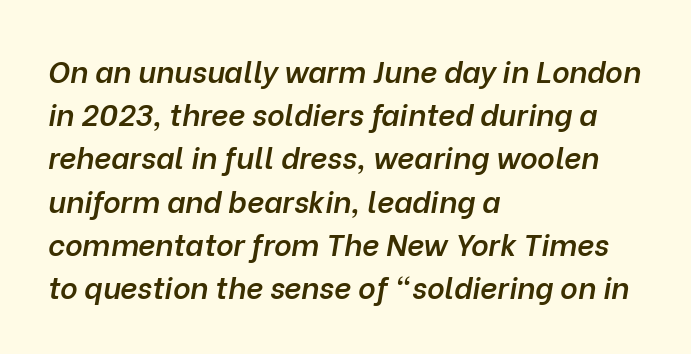
Q: Is the text bold? A: Semi-bold.
Q: Is the text italic (slanted)? A: Yes, it leans right by about 10 degrees.
Q: Is the text underlined? A: No.
Q: How is the paragraph aligned? A: Left-aligned.
Q: Is the spacing between letters normal or unusually wide? A: Normal.
Q: Is the spacing between lines tight, normal or loose? A: Normal.
Q: Width (condensed, normal, or wide)? A: Normal.
Q: Stroke contrast? A: Low.
Q: x-height? A: Medium.
Q: Monospaced? A: No.
